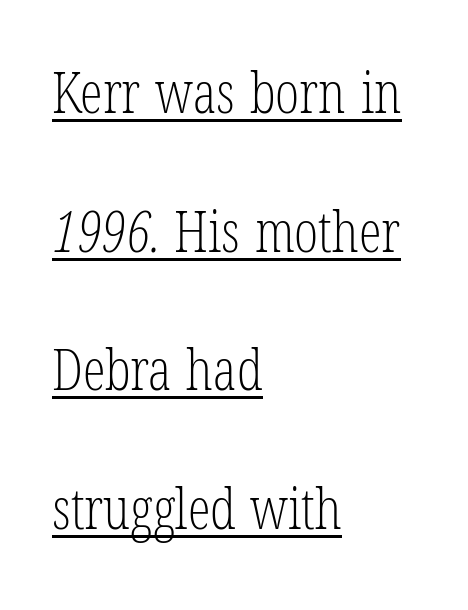
{"serif": "yes", "bold": "no", "weight": "light", "width": "condensed", "stroke_contrast": "low", "x_height": "medium", "monospaced": "no", "underline": "yes", "align": "left", "line_spacing": "loose", "line_spacing_ratio": 2.43, "letter_spacing": "normal", "letter_spacing_em": 0.0, "glyph_px": 57}
